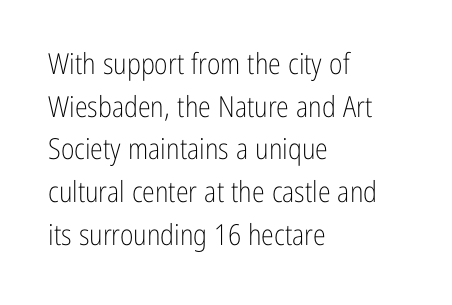
{"serif": "no", "italic": "no", "bold": "no", "weight": "light", "width": "condensed", "stroke_contrast": "low", "x_height": "medium", "monospaced": "no", "underline": "no", "align": "left", "line_spacing": "normal", "line_spacing_ratio": 1.47, "letter_spacing": "normal", "letter_spacing_em": 0.0, "glyph_px": 29}
